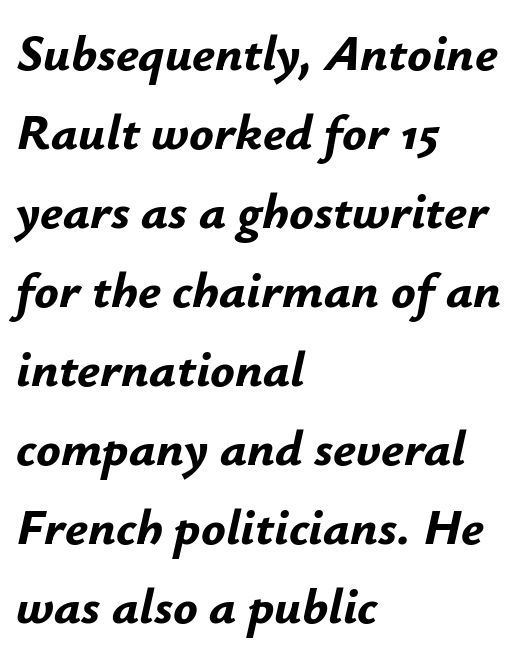
The image shows 51 px bold type, italic (leaning right); set left-aligned, normal line spacing (1.55x), normal letter spacing, not underlined; low stroke contrast and a small x-height.
